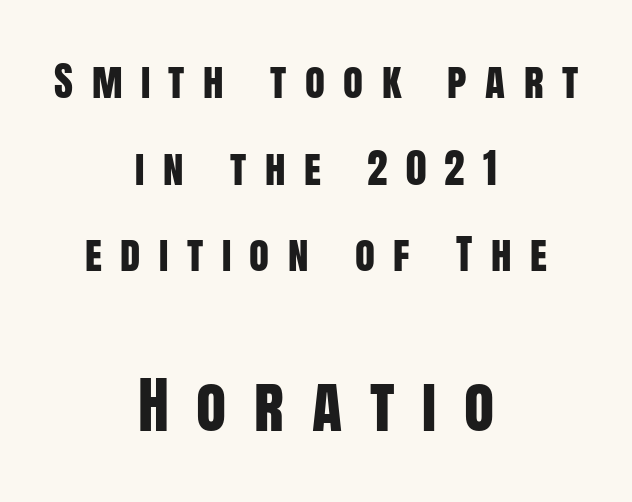
Q: Is the text italic (slanted)? A: No, it is upright.
Q: Is the typeface a serif or a sans-serif typeface? A: Sans-serif.
Q: Is the text underlined? A: No.
Q: How is the paragraph aligned? A: Centered.
Q: Is the spacing between letters normal or unusually wide? A: Unusually wide.
Q: Is the spacing between lines tight, normal or loose? A: Loose.
Q: Which block of text is set in a larger size, the first (top) or the second (bottom)? A: The second (bottom) one.
Q: Width (condensed, normal, or wide)? A: Condensed.
Q: Stroke contrast? A: Low.
Q: x-height? A: Large.
Q: Monospaced? A: No.
